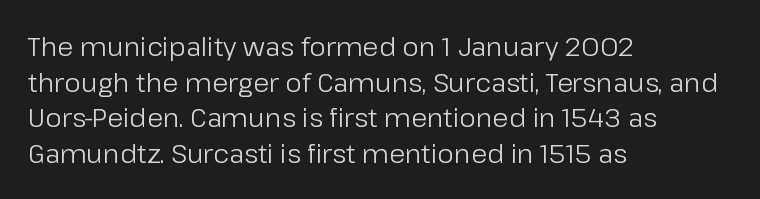
{"italic": "no", "bold": "no", "underline": "no", "align": "left", "line_spacing": "normal", "line_spacing_ratio": 1.37, "letter_spacing": "normal", "letter_spacing_em": 0.0, "glyph_px": 26}
